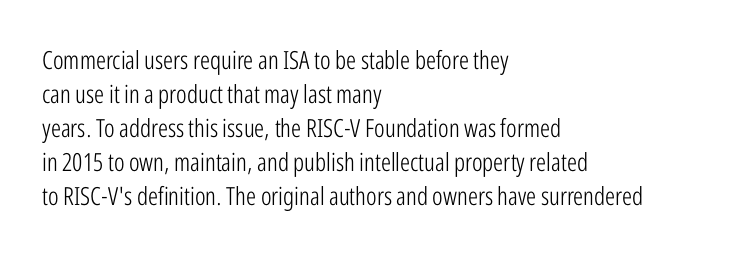
A normal amount of white space separates one row of letters from the next. Honestly, the letter spacing is just normal — you wouldn't notice it. The font's upright variant was chosen for this text. Is this a heavy cut? Hardly; it is regular or lighter. Caption: multi-line text, flush left, ragged right.
